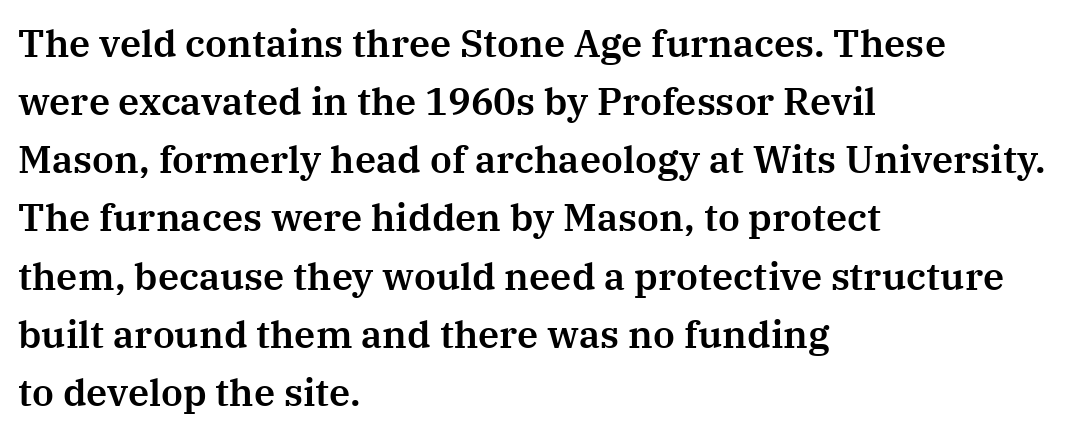
{"serif": "yes", "italic": "no", "width": "normal", "stroke_contrast": "medium", "x_height": "medium", "monospaced": "no", "underline": "no", "align": "left", "line_spacing": "normal", "line_spacing_ratio": 1.53, "letter_spacing": "normal", "letter_spacing_em": 0.0, "glyph_px": 38}
